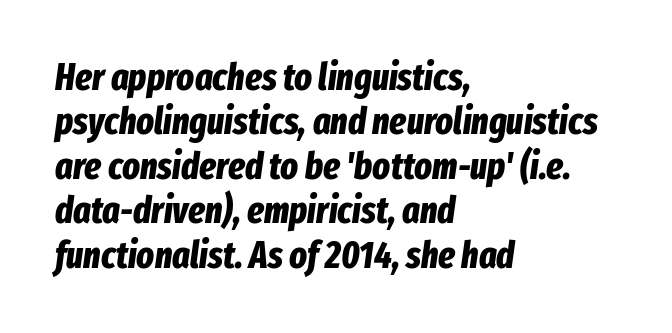
Q: Is the text bold? A: Yes.
Q: Is the text italic (slanted)? A: Yes, it leans right by about 8 degrees.
Q: Is the text underlined? A: No.
Q: How is the paragraph aligned? A: Left-aligned.
Q: Is the spacing between letters normal or unusually wide? A: Normal.
Q: Width (condensed, normal, or wide)? A: Condensed.
Q: Stroke contrast? A: Low.
Q: x-height? A: Medium.
Q: Monospaced? A: No.
